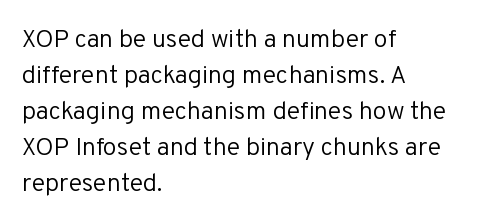
{"italic": "no", "bold": "no", "underline": "no", "align": "left", "line_spacing": "normal", "line_spacing_ratio": 1.44, "letter_spacing": "normal", "letter_spacing_em": 0.0, "glyph_px": 25}
